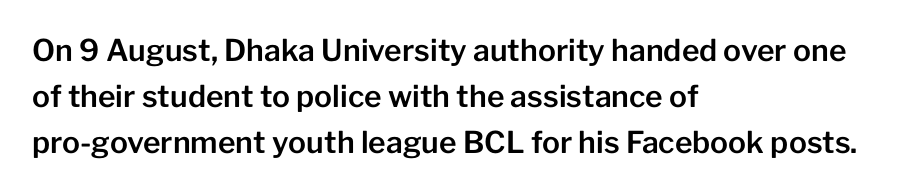
Q: Is the text italic (slanted)? A: No, it is upright.
Q: Is the typeface a serif or a sans-serif typeface? A: Sans-serif.
Q: Is the text underlined? A: No.
Q: How is the paragraph aligned? A: Left-aligned.
Q: Is the spacing between letters normal or unusually wide? A: Normal.
Q: Is the spacing between lines tight, normal or loose? A: Normal.
Q: Width (condensed, normal, or wide)? A: Normal.
Q: Stroke contrast? A: Low.
Q: x-height? A: Medium.
Q: Monospaced? A: No.
